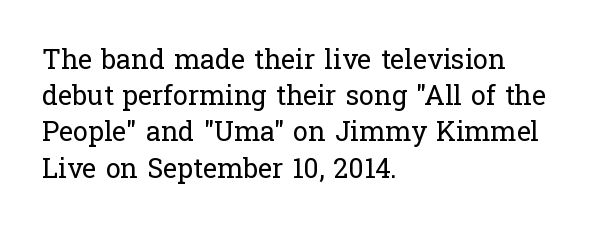
{"italic": "no", "bold": "no", "underline": "no", "align": "left", "line_spacing": "normal", "line_spacing_ratio": 1.34, "letter_spacing": "normal", "letter_spacing_em": 0.0, "glyph_px": 27}
